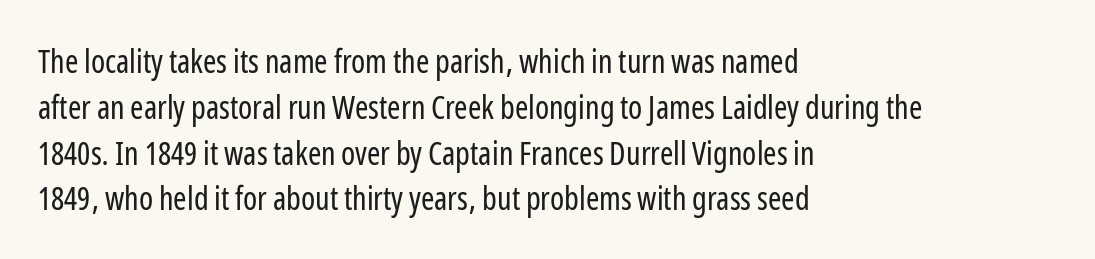
{"serif": "no", "italic": "no", "bold": "no", "weight": "regular", "width": "condensed", "stroke_contrast": "low", "x_height": "medium", "monospaced": "no", "underline": "no", "align": "left", "line_spacing": "normal", "line_spacing_ratio": 1.43, "letter_spacing": "normal", "letter_spacing_em": 0.0, "glyph_px": 32}
